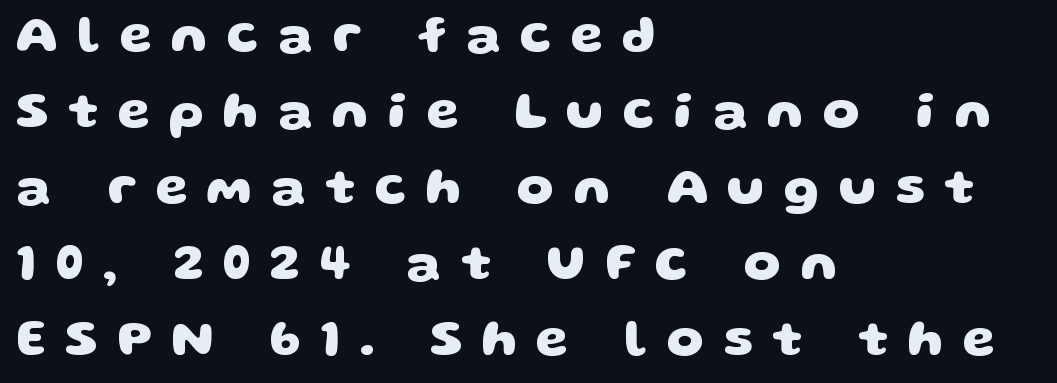
The image shows 52 px heavy, wide sans-serif type; set left-aligned, normal line spacing (1.46x), unusually wide letter spacing (+0.37 em), not underlined; low stroke contrast and a large x-height.
